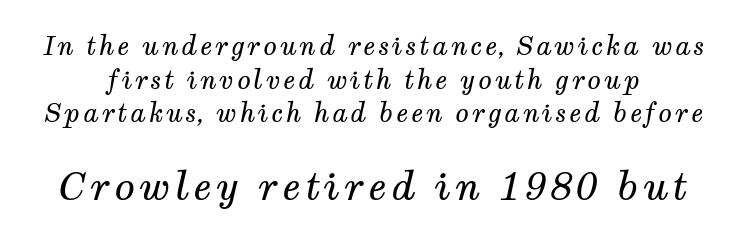
These two chunks differ in scale, with the bottom chunk taking the larger measure. Stroke thickness stays within the range of a standard reading face or lighter. Are there feet on the stems? There are — it's a serif. The space beneath each line is pristine and unruled. The rendering uses natural spacing where letterforms have individual widths.
